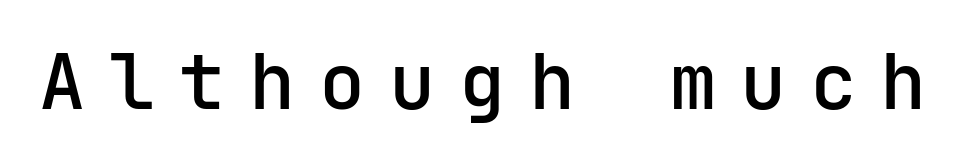
Honestly, there is no underline to notice here at all. Spacing verdict: monospaced, one width for all characters. In terms of letterform style, serifs are entirely absent. Posture: straight, roman, zero tilt. Compared with typical body copy, the letter spacing here is much looser.
